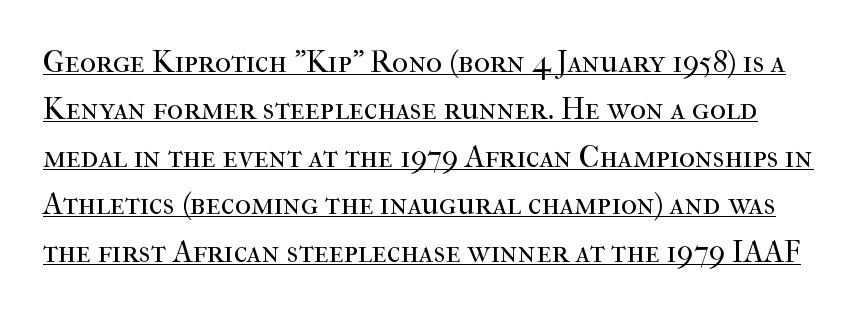
The image shows 31 px regular-weight serif type, upright; set normal line spacing (1.53x), normal letter spacing, underlined; high stroke contrast and a medium x-height.
